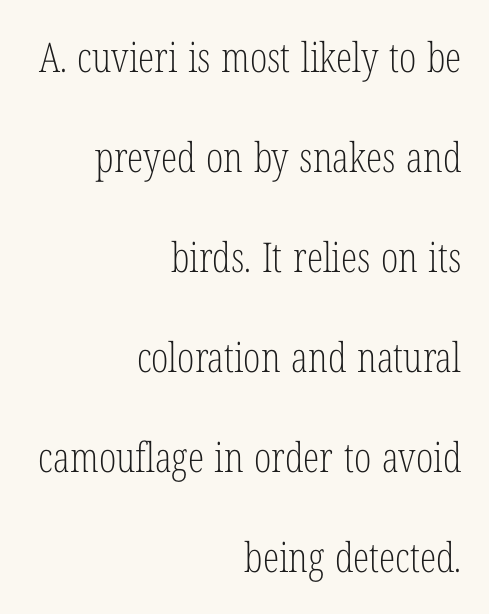
Look at the tracking — it's just the regular setting, nothing added. The weight tops out at a normal text grade. Check where the strokes stop: tiny serifs finish them off. A typesetter would call this proportional, since set widths differ per character. Leading is clearly above the norm, producing a sparse column.
